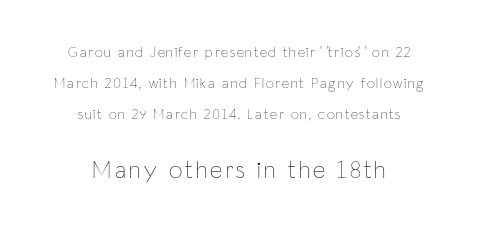
{"italic": "no", "bold": "no", "underline": "no", "align": "center", "line_spacing": "loose", "line_spacing_ratio": 2.2, "larger_block": "second", "size_ratio": 1.71, "glyph_px": 24}
